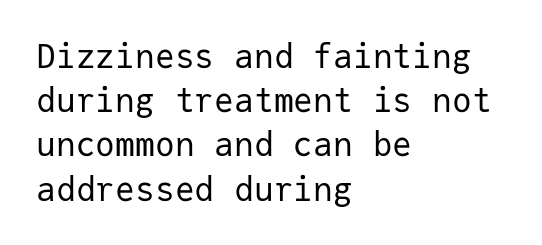
{"serif": "no", "italic": "no", "bold": "no", "weight": "regular", "width": "normal", "stroke_contrast": "low", "x_height": "medium", "monospaced": "yes", "underline": "no", "align": "left", "line_spacing": "normal", "line_spacing_ratio": 1.34, "letter_spacing": "normal", "letter_spacing_em": 0.0, "glyph_px": 33}
